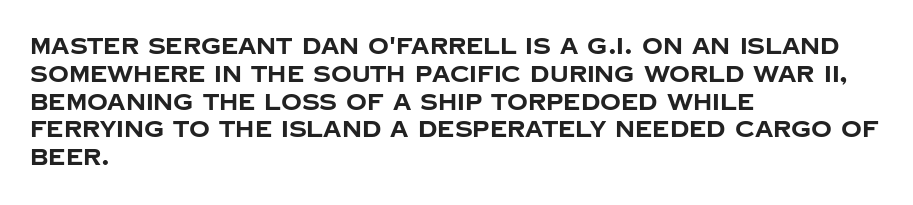
Short and long lines alike share a common starting point at left. Unlike italic type, these characters show no tilt at all. The passage shown is emphatically bold. The face used here is rendered with its standard letterfit. The space beneath each line is pristine and unruled.
